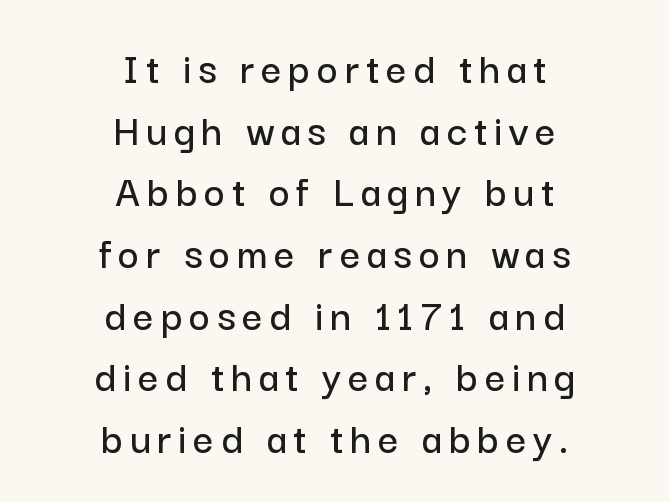
The line-height multiplier appears to be the usual default. This sample is center-justified, so both line endings float freely. A typesetter would call this proportional, since set widths differ per character. The letters stand straight up with perfectly vertical stems.
